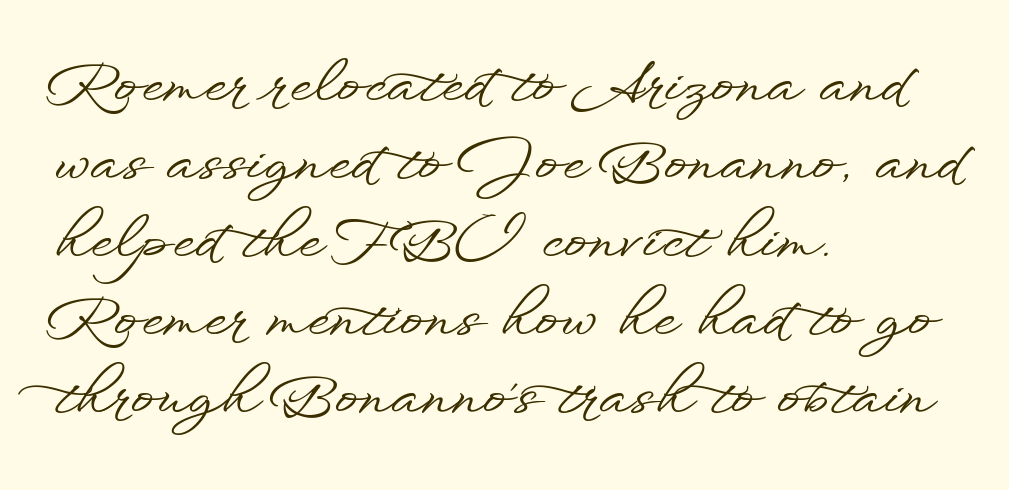
Summary of vertical rhythm: regular, with standard interline spacing. These lines are set flush left with a ragged right edge. The face used here is a sans, in the tradition of grotesques and geometrics.
